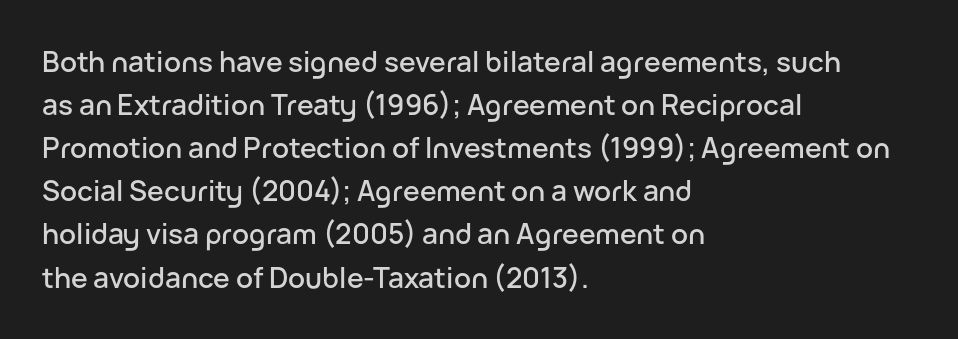
Vertically, the passage feels balanced, rows spaced as you'd expect. What kind of face is this? One without serifs — a sans. Here the designer chose a conventional face with non-uniform glyph widths. Look at the tracking — it's just the regular setting, nothing added. Designer's note — italics off, roman on.
